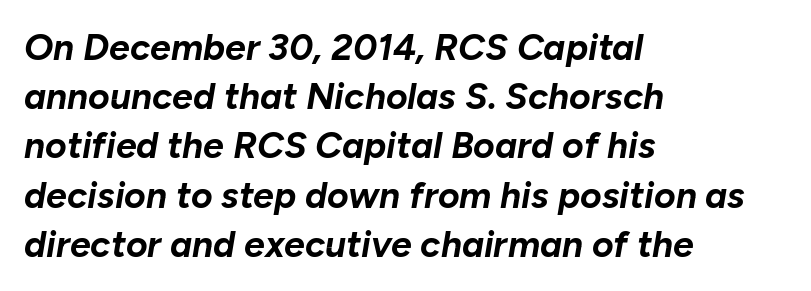
{"italic": "yes", "lean": "right", "slant_degrees": 10, "bold": "yes", "weight": "bold", "width": "normal", "stroke_contrast": "low", "x_height": "medium", "monospaced": "no", "underline": "no", "align": "left", "line_spacing": "normal", "line_spacing_ratio": 1.33, "letter_spacing": "normal", "letter_spacing_em": 0.0, "glyph_px": 37}
